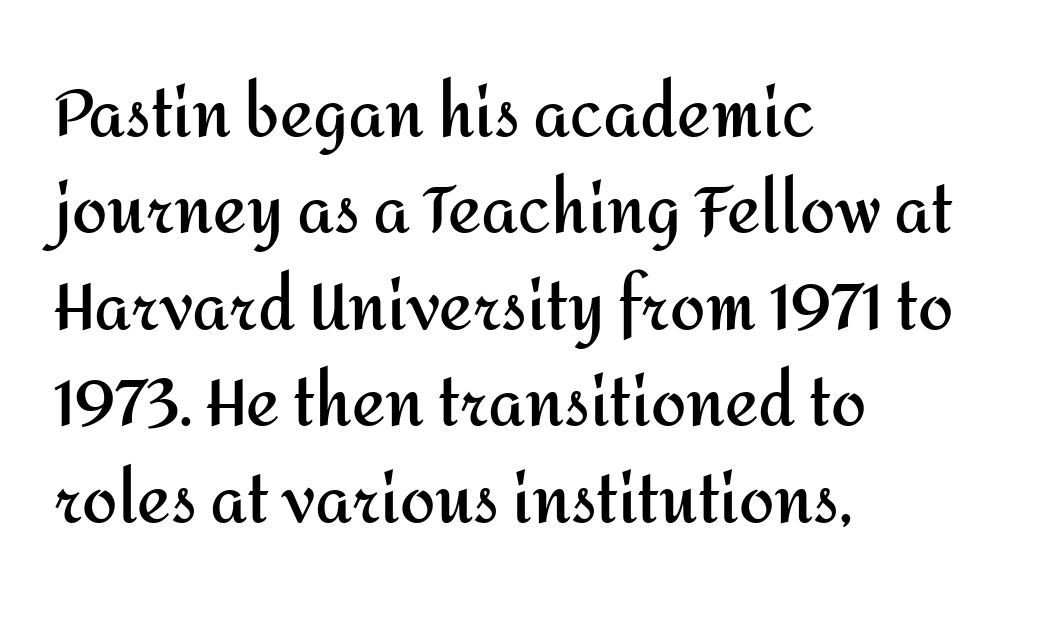
Q: Is the text bold? A: Yes.
Q: Is the text italic (slanted)? A: No, it is upright.
Q: Is the typeface a serif or a sans-serif typeface? A: Sans-serif.
Q: Is the text underlined? A: No.
Q: How is the paragraph aligned? A: Left-aligned.
Q: Is the spacing between letters normal or unusually wide? A: Normal.
Q: Is the spacing between lines tight, normal or loose? A: Normal.
Q: Width (condensed, normal, or wide)? A: Normal.
Q: Stroke contrast? A: Medium.
Q: x-height? A: Medium.
Q: Monospaced? A: No.
